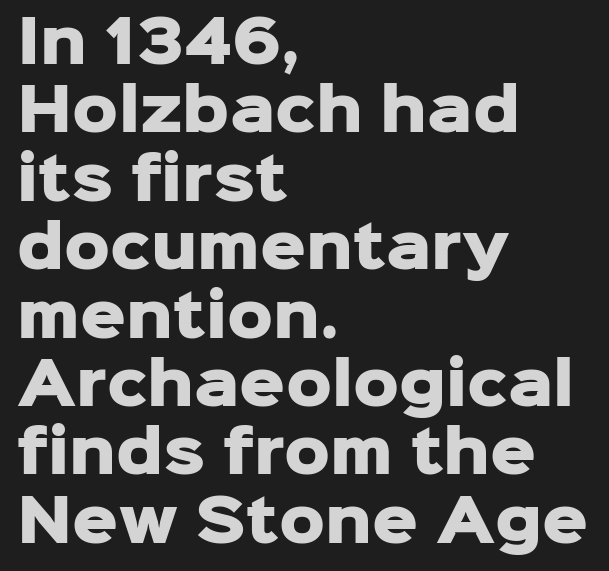
{"serif": "no", "italic": "no", "bold": "yes", "weight": "heavy", "width": "normal", "stroke_contrast": "low", "x_height": "medium", "monospaced": "no", "underline": "no", "align": "left", "line_spacing_ratio": 1.2, "letter_spacing": "normal", "letter_spacing_em": 0.0, "glyph_px": 57}
